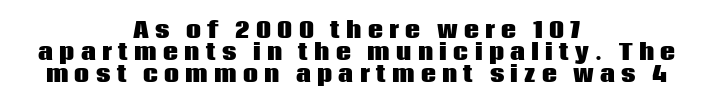
Vertically, the passage feels compressed, each row crowding the next. The passage is arranged like a title page — every line centered. Each glyph is drawn with heavy, bold strokes. Is the letter spacing exaggerated? Yes — the characters are pushed far apart.
